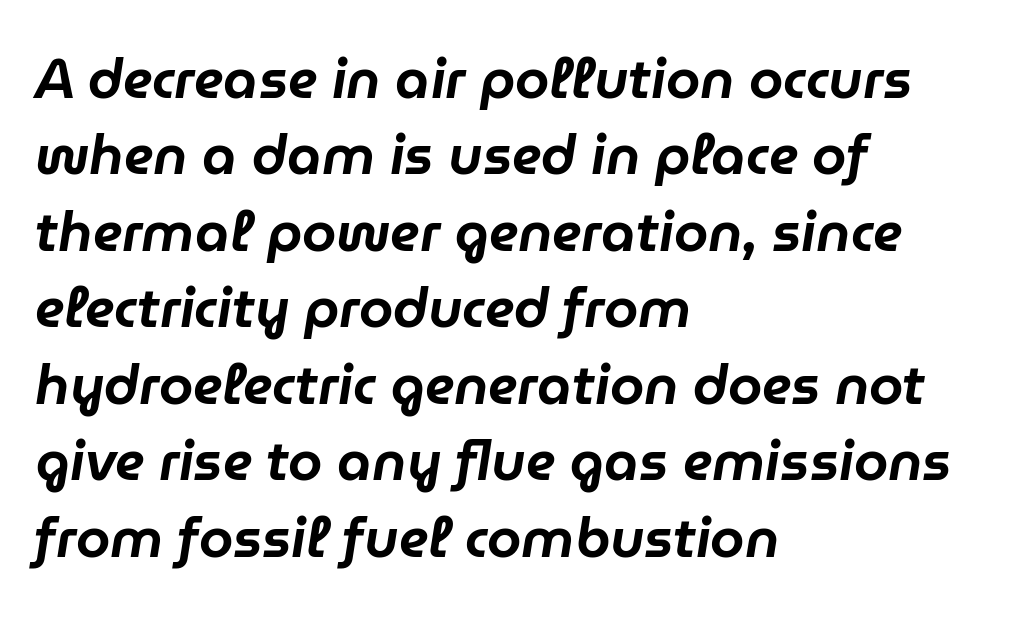
The image shows 55 px text type, italic (leaning right); set left-aligned, normal line spacing (1.39x), normal letter spacing, not underlined; low stroke contrast and a medium x-height.
